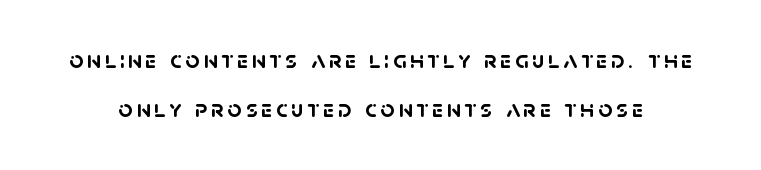
The space between consecutive lines is lavish. Glance below the letters and you will spot only blank space. The characters look thick and weighty, a clear bold.
